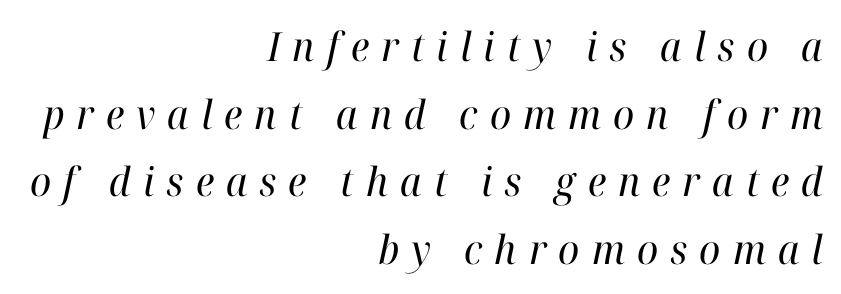
{"serif": "yes", "italic": "yes", "lean": "right", "slant_degrees": 12, "bold": "no", "weight": "regular", "width": "normal", "stroke_contrast": "high", "x_height": "medium", "monospaced": "no", "underline": "no", "align": "right", "line_spacing": "normal", "line_spacing_ratio": 1.69, "letter_spacing": "wide", "letter_spacing_em": 0.3, "glyph_px": 40}
